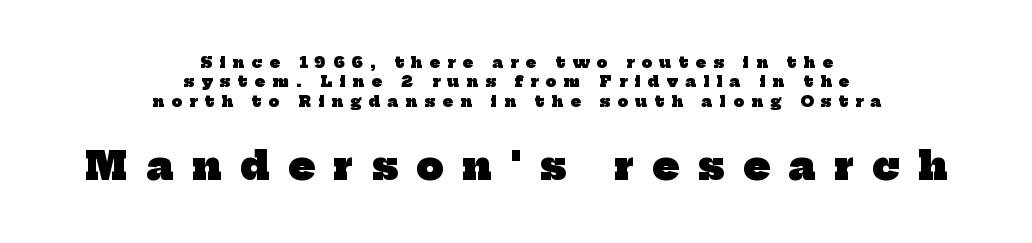
Every letter is thick-stroked: bold, no question. Glance below the letters and you will spot only blank space. The typesetter chose a symmetrical, centered arrangement here. What's the leading like? Ordinary, nothing unusual. Small over large — that's the arrangement of the two blocks here.
